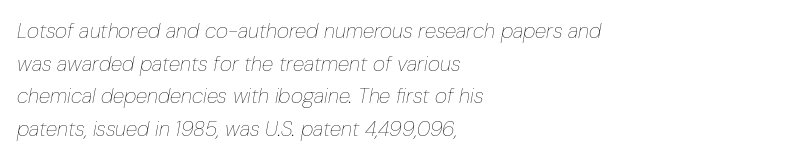
The weight tops out at a normal text grade. In terms of leading, this rendering sits right in the middle. Clear beneath every line of the passage. The passage is arranged the way most books set body copy — flush left. The letterforms sit shoulder to shoulder at normal distance. The typography opts for an oblique posture over an upright one.
